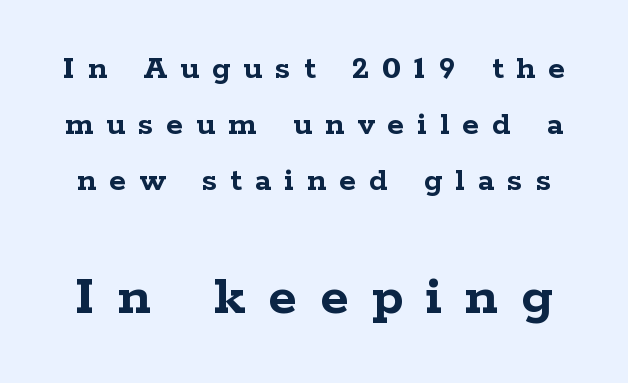
{"serif": "yes", "italic": "no", "bold": "yes", "weight": "semibold", "width": "wide", "stroke_contrast": "low", "x_height": "medium", "monospaced": "no", "underline": "no", "line_spacing": "normal", "line_spacing_ratio": 1.64, "letter_spacing": "wide", "letter_spacing_em": 0.39, "larger_block": "second", "size_ratio": 1.74, "glyph_px": 59}
